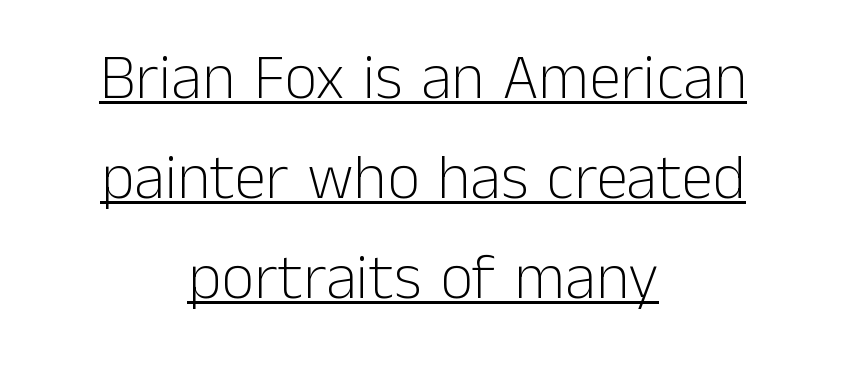
Ordinary non-slanted type is in use. Vertical stems look standard width or narrower in stroke. The vertical gap from one line to the next is medium. Which margin do the lines hug? Neither — every line sits in the middle.
